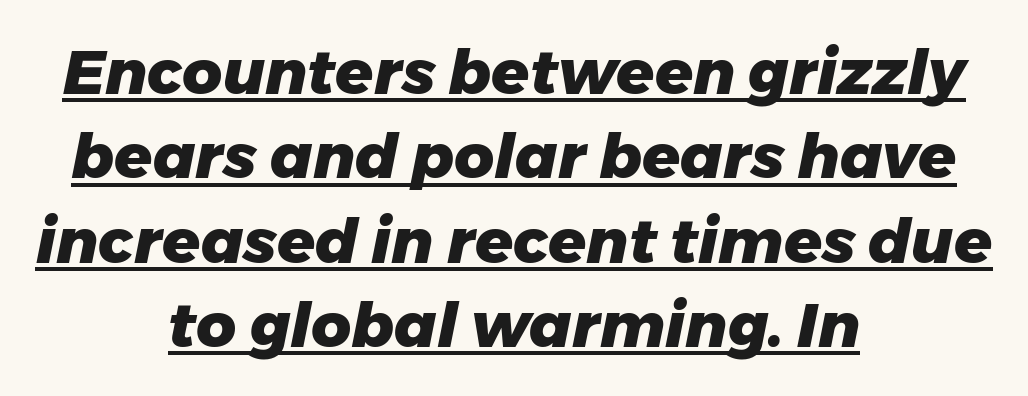
{"italic": "yes", "lean": "right", "slant_degrees": 11, "bold": "yes", "weight": "heavy", "width": "normal", "stroke_contrast": "low", "x_height": "medium", "monospaced": "no", "underline": "yes", "align": "center", "line_spacing": "normal", "line_spacing_ratio": 1.36, "letter_spacing": "normal", "letter_spacing_em": 0.0, "glyph_px": 62}
